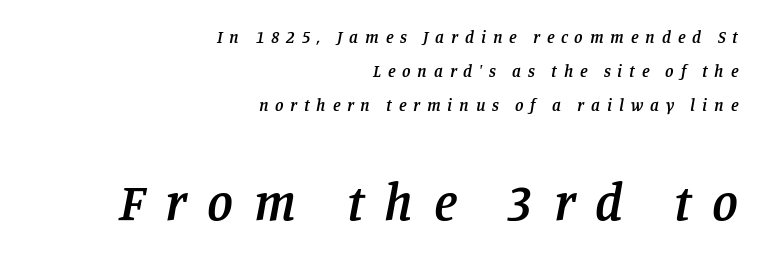
The image shows 52 px semibold serif type, italic (leaning right); set right-aligned, loose line spacing (1.99x), unusually wide letter spacing (+0.4 em), not underlined; the second (bottom) block is 3.06x larger; low stroke contrast and a large x-height.
